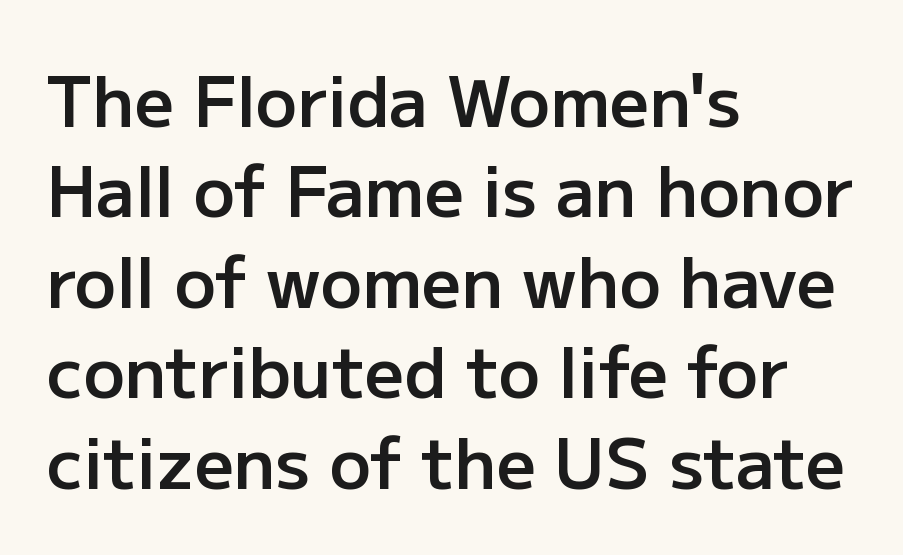
{"serif": "no", "italic": "no", "bold": "semi", "weight": "semibold", "width": "normal", "stroke_contrast": "low", "x_height": "medium", "monospaced": "no", "underline": "no", "align": "left", "line_spacing": "normal", "line_spacing_ratio": 1.31, "letter_spacing": "normal", "letter_spacing_em": 0.0, "glyph_px": 69}
